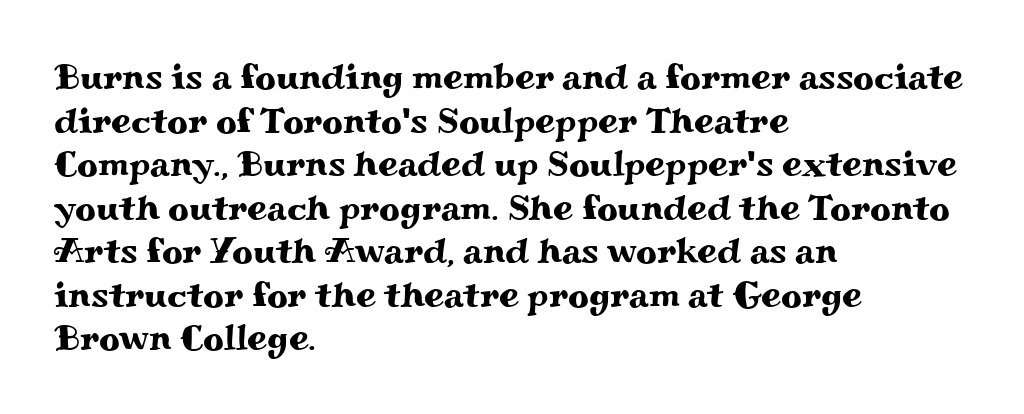
Q: Is the text italic (slanted)? A: No, it is upright.
Q: Is the typeface a serif or a sans-serif typeface? A: Serif.
Q: Is the text underlined? A: No.
Q: How is the paragraph aligned? A: Left-aligned.
Q: Is the spacing between letters normal or unusually wide? A: Normal.
Q: Width (condensed, normal, or wide)? A: Wide.
Q: Stroke contrast? A: Medium.
Q: x-height? A: Small.
Q: Monospaced? A: No.
